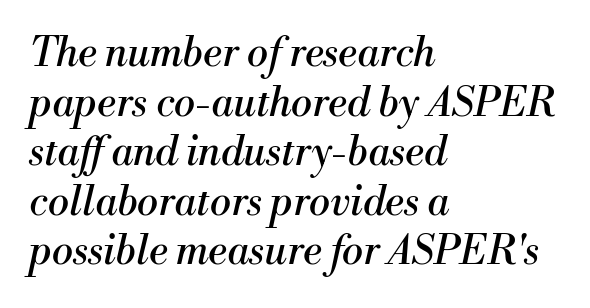
{"serif": "yes", "italic": "yes", "lean": "right", "slant_degrees": 13, "bold": "no", "weight": "regular", "width": "normal", "stroke_contrast": "medium", "x_height": "small", "monospaced": "no", "underline": "no", "align": "left", "line_spacing_ratio": 1.24, "letter_spacing": "normal", "letter_spacing_em": 0.0, "glyph_px": 40}
